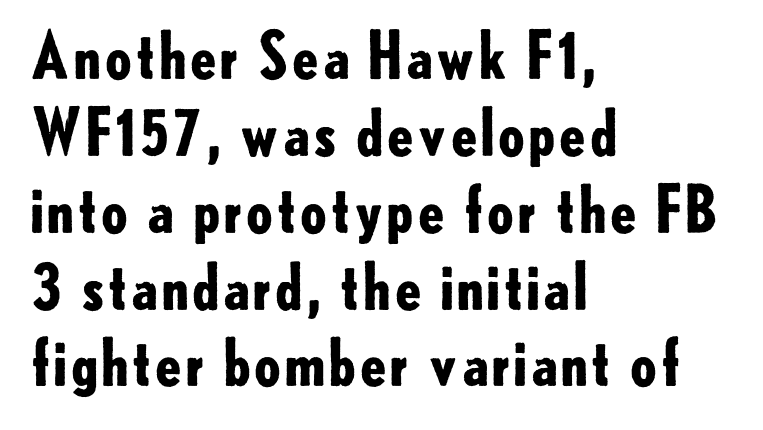
Just letters on the line, the space beneath them empty. Glyph-to-glyph distance matches everyday printed text. Casual observation: everything's shoved over to the left. Strong, thick strokes mark this as bold type. Proportional: the letters do not fall into vertical columns.
